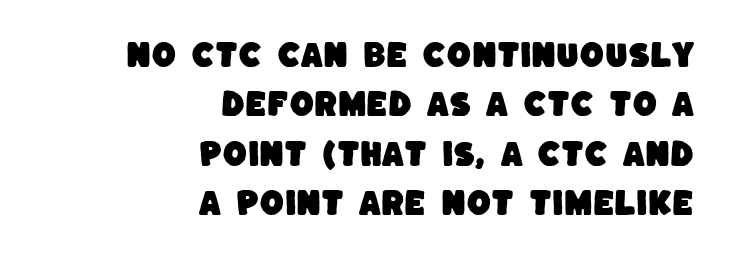
The image shows 28 px sans-serif type; set right-aligned, line spacing 1.76x, normal letter spacing, not underlined; low stroke contrast and a large x-height.
